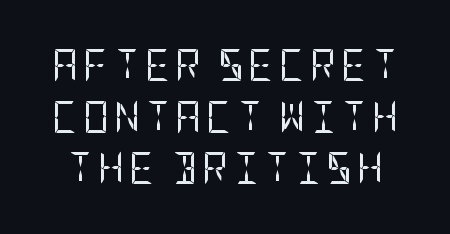
It's the straight-up-and-down kind of type. Think standard paragraph weight, or any step lighter than that. A normal amount of white space separates one row of letters from the next. The foot of each line stays bare and open. What kind of face is this? One without serifs — a sans.
